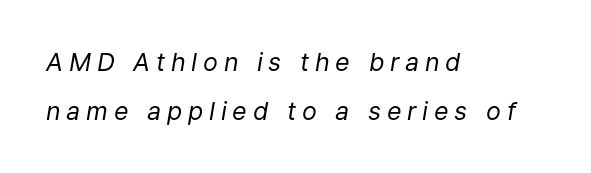
The image shows 25 px text type, italic (leaning right); set left-aligned, loose line spacing (1.95x), unusually wide letter spacing (+0.23 em), not underlined.
